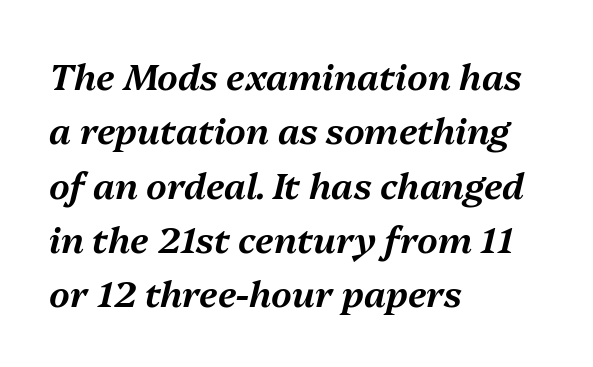
Q: Is the text italic (slanted)? A: Yes, it leans right by about 13 degrees.
Q: Is the text underlined? A: No.
Q: How is the paragraph aligned? A: Left-aligned.
Q: Is the spacing between letters normal or unusually wide? A: Normal.
Q: Is the spacing between lines tight, normal or loose? A: Normal.
Q: Width (condensed, normal, or wide)? A: Normal.
Q: Stroke contrast? A: Medium.
Q: x-height? A: Medium.
Q: Monospaced? A: No.
